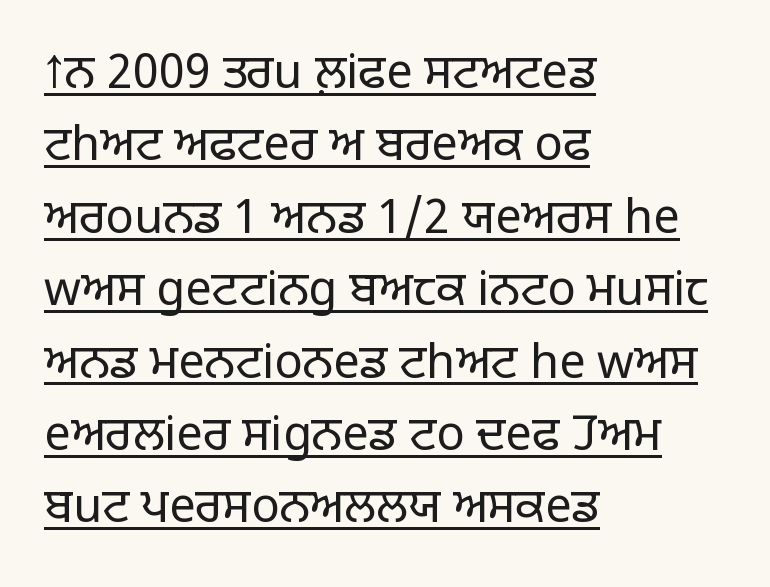
Q: Is the text bold? A: No.
Q: Is the text italic (slanted)? A: No, it is upright.
Q: Is the typeface a serif or a sans-serif typeface? A: Sans-serif.
Q: Is the text underlined? A: Yes.
Q: How is the paragraph aligned? A: Left-aligned.
Q: Is the spacing between letters normal or unusually wide? A: Normal.
Q: Is the spacing between lines tight, normal or loose? A: Normal.
Q: Width (condensed, normal, or wide)? A: Normal.
Q: Stroke contrast? A: Low.
Q: x-height? A: Large.
Q: Monospaced? A: No.
